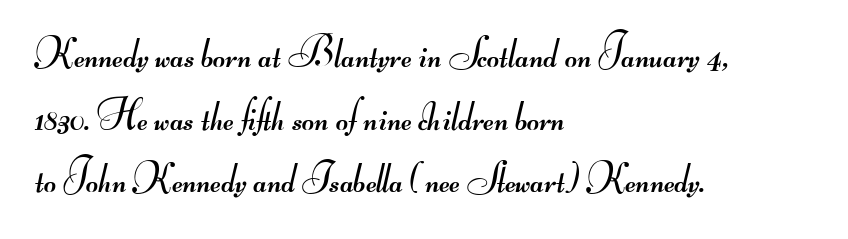
{"serif": "no", "bold": "no", "weight": "regular", "width": "wide", "stroke_contrast": "medium", "monospaced": "no", "underline": "no", "align": "left", "line_spacing": "normal", "line_spacing_ratio": 1.49, "letter_spacing": "normal", "letter_spacing_em": 0.0, "glyph_px": 42}
